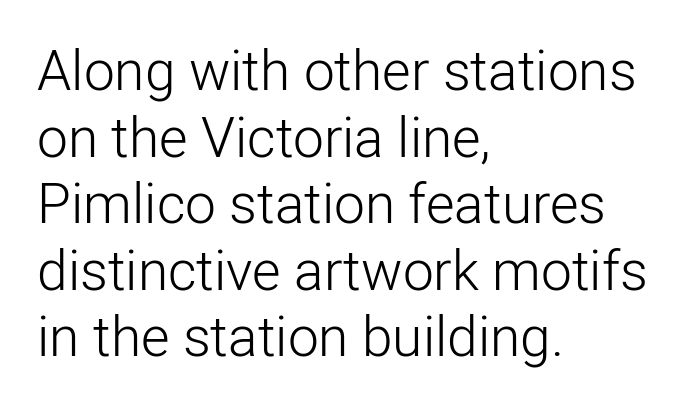
The image shows 55 px light sans-serif type, upright; set left-aligned, line spacing 1.21x, normal letter spacing, not underlined; low stroke contrast and a medium x-height.
